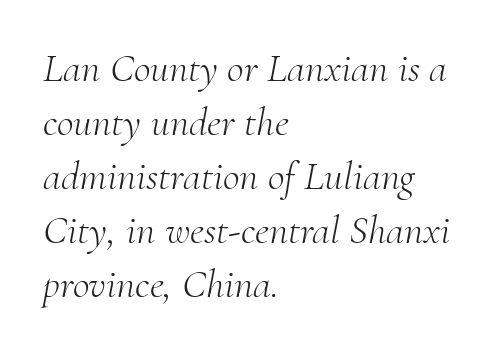
Q: Is the text bold? A: No.
Q: Is the text italic (slanted)? A: Yes, it leans right by about 10 degrees.
Q: Is the typeface a serif or a sans-serif typeface? A: Serif.
Q: Is the text underlined? A: No.
Q: How is the paragraph aligned? A: Left-aligned.
Q: Is the spacing between letters normal or unusually wide? A: Normal.
Q: Is the spacing between lines tight, normal or loose? A: Normal.
Q: Width (condensed, normal, or wide)? A: Normal.
Q: Stroke contrast? A: Medium.
Q: x-height? A: Small.
Q: Monospaced? A: No.
